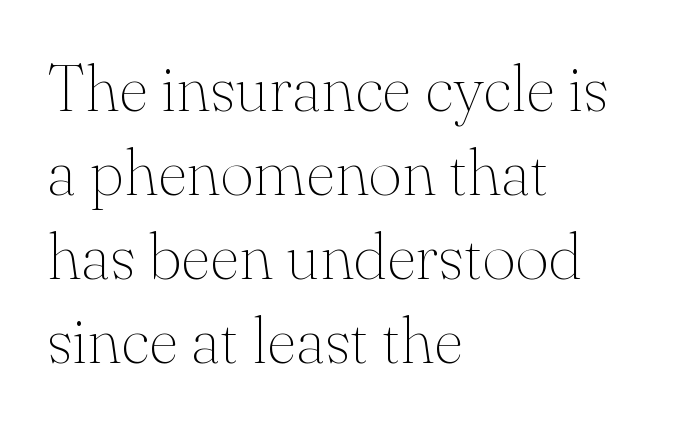
Type without underlining. Italic: no, the glyphs are upright roman. Classification — serif. Each stroke keeps to a modest, everyday thickness or less. Is the block centered? No — it sits flush against the left margin.
